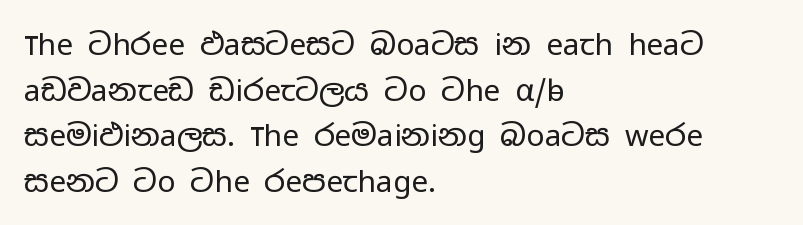
Q: Is the text bold? A: No.
Q: Is the text italic (slanted)? A: No, it is upright.
Q: Is the typeface a serif or a sans-serif typeface? A: Sans-serif.
Q: Is the text underlined? A: No.
Q: How is the paragraph aligned? A: Left-aligned.
Q: Is the spacing between letters normal or unusually wide? A: Normal.
Q: Is the spacing between lines tight, normal or loose? A: Normal.
Q: Width (condensed, normal, or wide)? A: Wide.
Q: Stroke contrast? A: Low.
Q: x-height? A: Medium.
Q: Monospaced? A: No.
